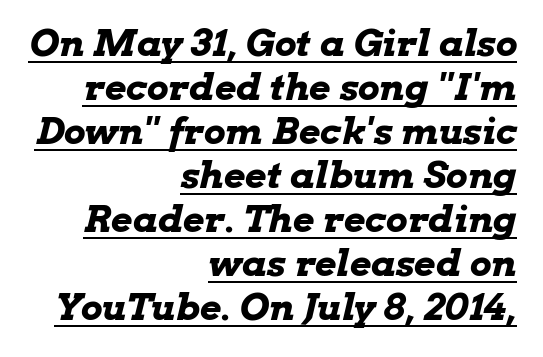
Each letter keeps its own natural width here, so spacing adapts to shape. These lines were composed using italics. The rendered words wear a rule along their underside. Is the type bold? Yes — the strokes are clearly thick and heavy.
